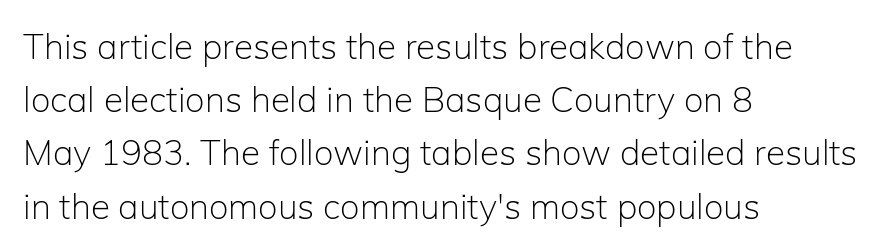
The image shows 35 px light sans-serif type, upright; set left-aligned, normal line spacing (1.52x), normal letter spacing, not underlined; low stroke contrast and a medium x-height.
